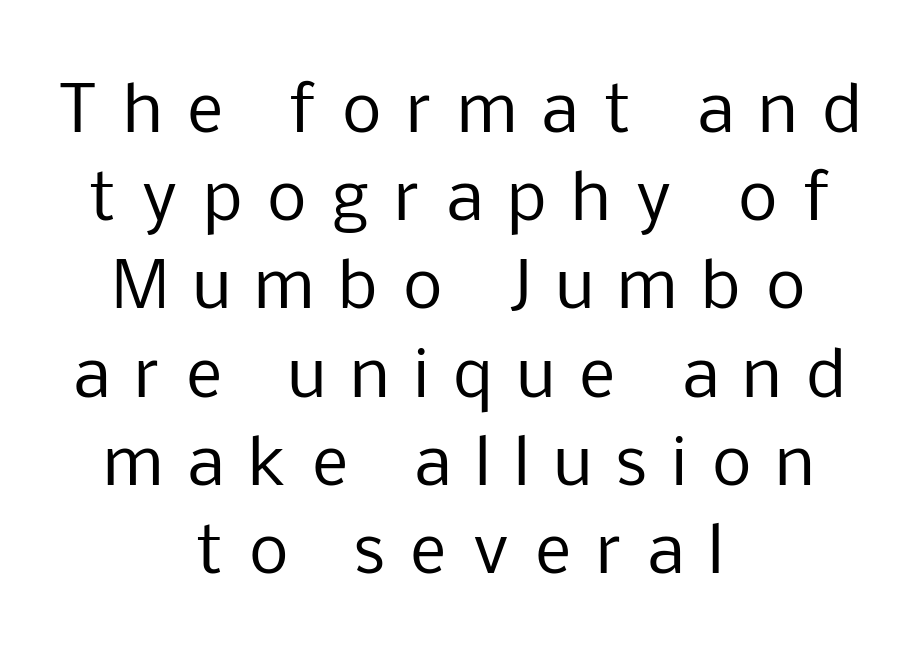
The image shows 63 px regular-weight sans-serif type, upright; set centered, normal line spacing (1.4x), unusually wide letter spacing (+0.4 em), not underlined; low stroke contrast and a medium x-height.
